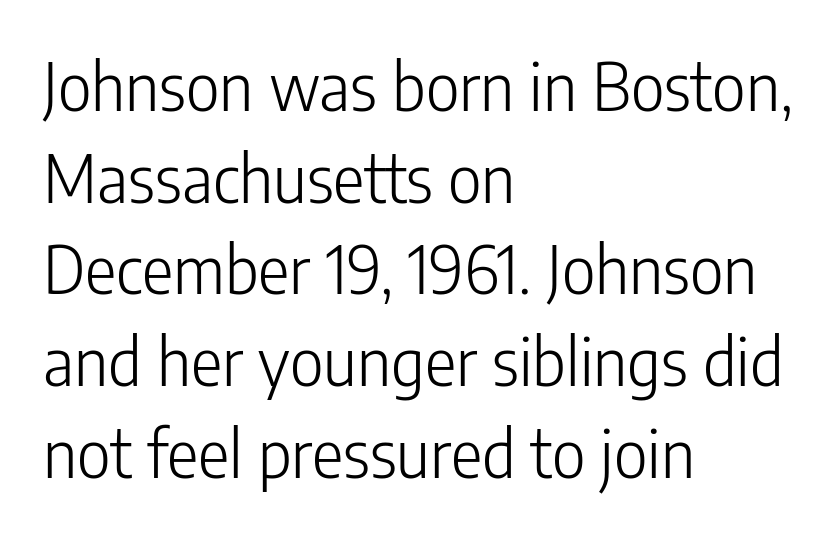
{"serif": "no", "italic": "no", "bold": "no", "weight": "light", "width": "condensed", "stroke_contrast": "low", "x_height": "medium", "monospaced": "no", "underline": "no", "align": "left", "line_spacing": "normal", "line_spacing_ratio": 1.39, "letter_spacing": "normal", "letter_spacing_em": 0.0, "glyph_px": 66}
